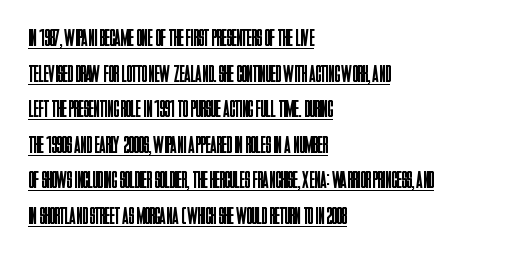
The image shows 24 px text type, upright; set left-aligned, normal line spacing (1.48x), normal letter spacing, underlined.
